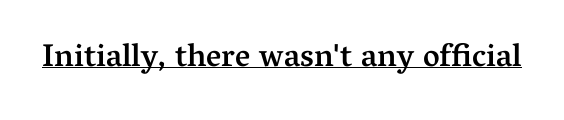
Q: Is the text bold? A: Semi-bold.
Q: Is the text italic (slanted)? A: No, it is upright.
Q: Is the typeface a serif or a sans-serif typeface? A: Serif.
Q: Is the text underlined? A: Yes.
Q: Is the spacing between letters normal or unusually wide? A: Normal.
Q: Width (condensed, normal, or wide)? A: Normal.
Q: Stroke contrast? A: Medium.
Q: x-height? A: Medium.
Q: Monospaced? A: No.
